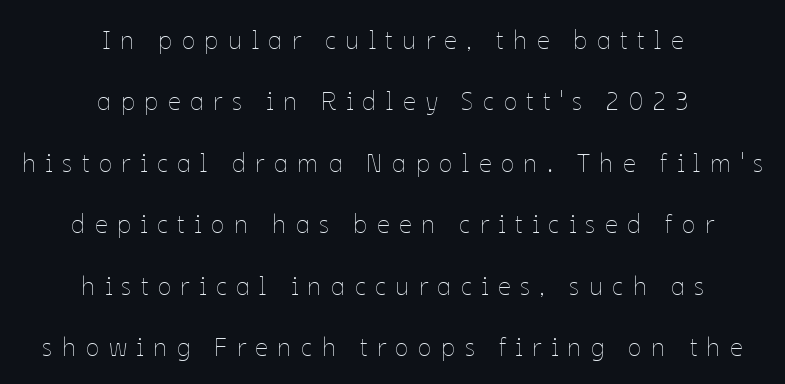
Q: Is the text bold? A: No.
Q: Is the text italic (slanted)? A: No, it is upright.
Q: Is the text underlined? A: No.
Q: How is the paragraph aligned? A: Centered.
Q: Is the spacing between letters normal or unusually wide? A: Unusually wide.
Q: Is the spacing between lines tight, normal or loose? A: Loose.
